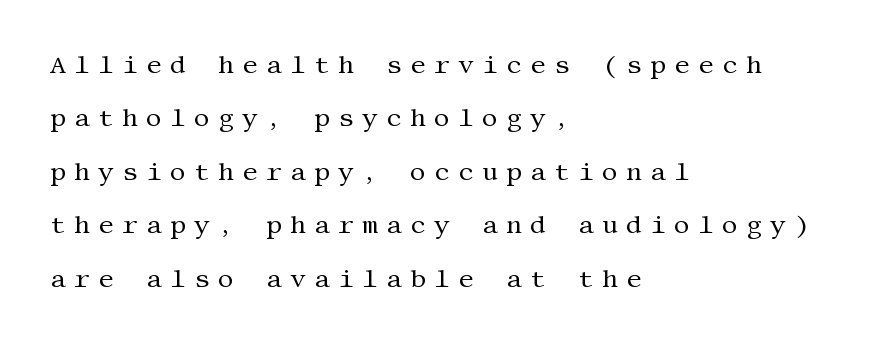
No extra ink here — the face is not bold. Honestly, the rows look like they've been pulled way apart. The glyphs are unaccompanied by any horizontal stroke below them. The paragraph shown leans on its left margin. The horizontal fit of the characters is loose and conspicuously gappy.
